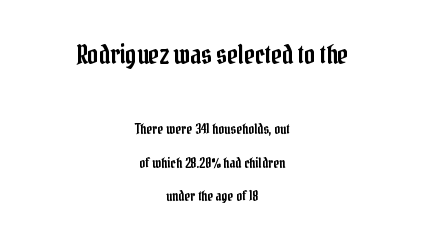
Unmarked baselines from the first word to the last. Line spacing here is loose. The typesetter chose a symmetrical, centered arrangement here. This is the regular roman posture of the typeface. Top chunk: large. Bottom chunk: small. No extra tracking has been applied to these lines.
